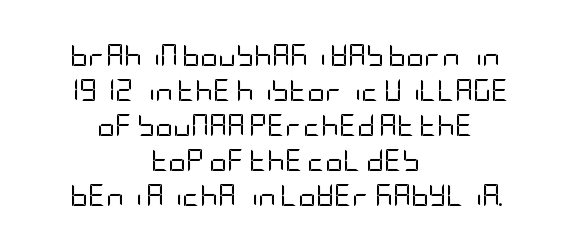
Q: Is the text bold? A: No.
Q: Is the text italic (slanted)? A: No, it is upright.
Q: Is the text underlined? A: No.
Q: How is the paragraph aligned? A: Centered.
Q: Is the spacing between letters normal or unusually wide? A: Normal.
Q: Is the spacing between lines tight, normal or loose? A: Normal.
